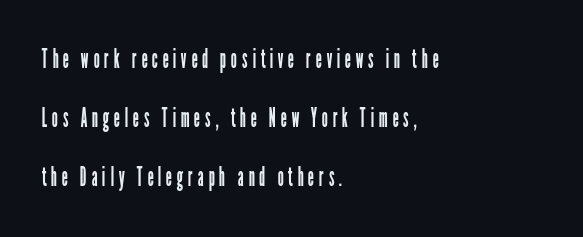
Teacher's note: observe the even left margin — that is flush-left alignment. Unlike italic type, these characters show no tilt at all. Honestly, the rows look like they've been pulled way apart. Stems here are at most as thick as an everyday book face. Nobody drew a line under any word here.
